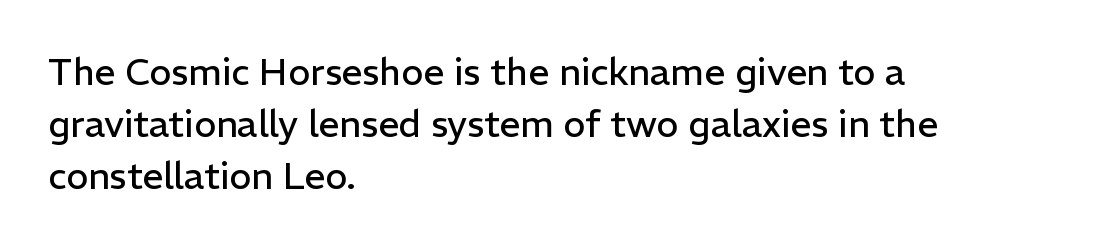
The image shows 37 px regular-weight sans-serif type, upright; set left-aligned, normal line spacing (1.4x), normal letter spacing, not underlined; low stroke contrast and a medium x-height.
